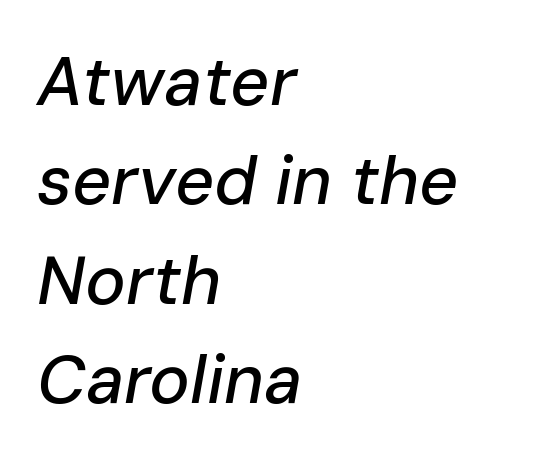
{"italic": "yes", "lean": "right", "slant_degrees": 10, "width": "normal", "stroke_contrast": "low", "x_height": "medium", "monospaced": "no", "underline": "no", "align": "left", "line_spacing": "normal", "line_spacing_ratio": 1.46, "letter_spacing": "normal", "letter_spacing_em": 0.0, "glyph_px": 68}
